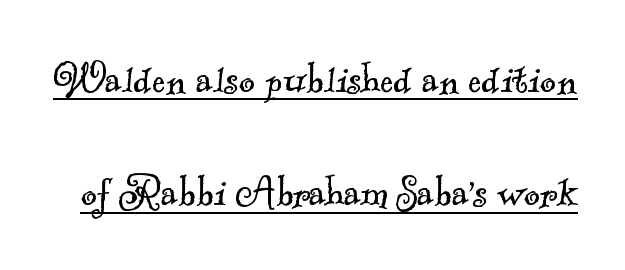
{"serif": "yes", "bold": "no", "weight": "light", "width": "normal", "x_height": "small", "monospaced": "no", "underline": "yes", "line_spacing": "loose", "line_spacing_ratio": 2.27, "letter_spacing": "normal", "letter_spacing_em": 0.0, "glyph_px": 50}
